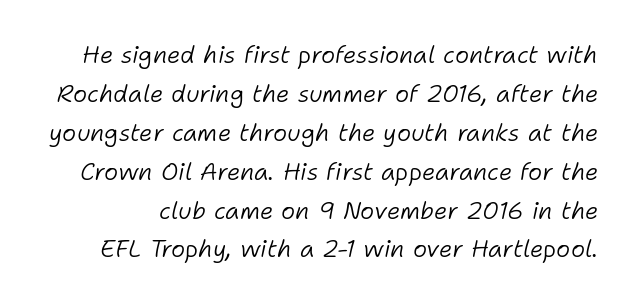
The image shows 24 px text type, italic (leaning right); set normal line spacing (1.62x), normal letter spacing, not underlined.
